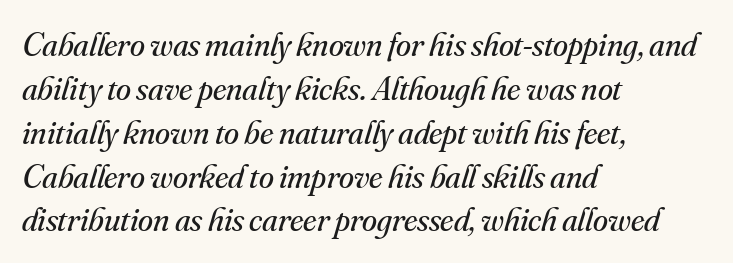
The image shows 34 px regular-weight serif type, italic (leaning right); set left-aligned, normal line spacing (1.29x), normal letter spacing, not underlined; medium stroke contrast and a small x-height.
